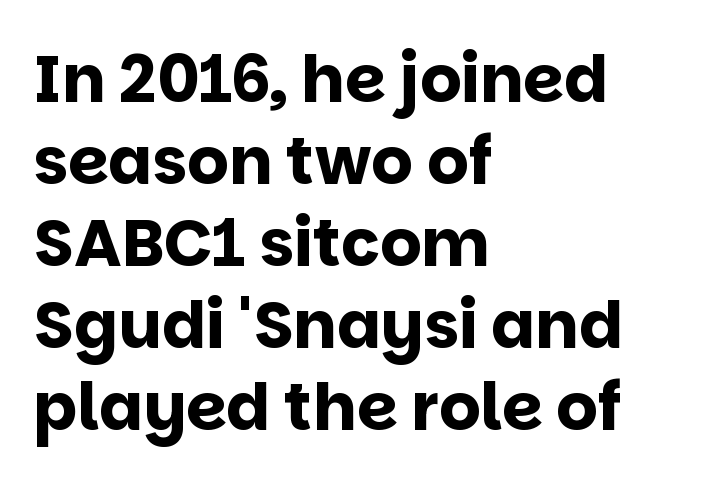
{"serif": "no", "italic": "no", "bold": "yes", "weight": "bold", "width": "normal", "stroke_contrast": "low", "x_height": "large", "monospaced": "no", "underline": "no", "align": "left", "line_spacing": "normal", "line_spacing_ratio": 1.26, "letter_spacing": "normal", "letter_spacing_em": 0.0, "glyph_px": 65}
